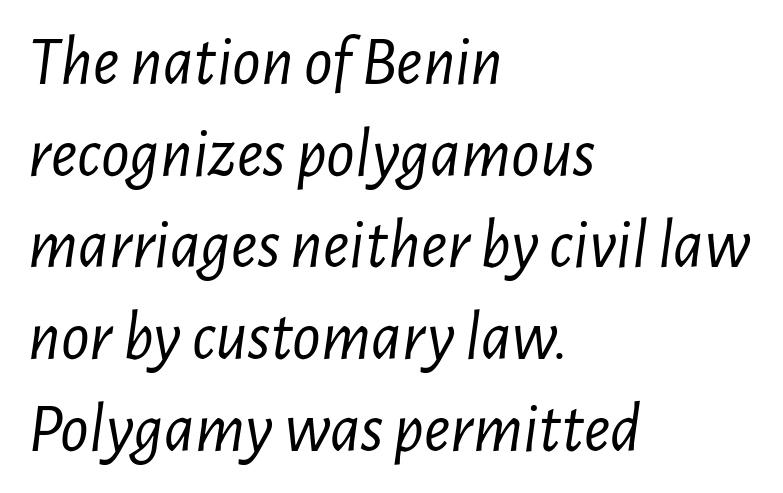
The image shows 70 px light, condensed type, italic (leaning right); set left-aligned, normal line spacing (1.31x), normal letter spacing, not underlined; low stroke contrast and a medium x-height.
